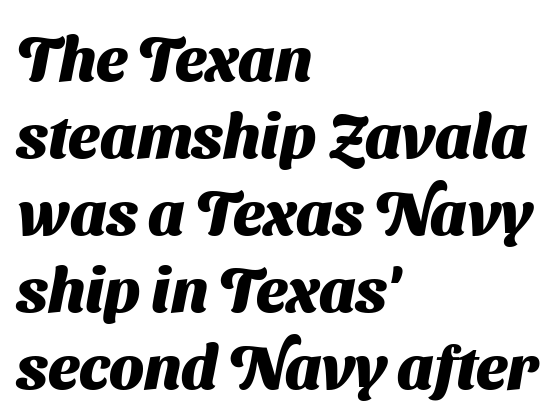
Q: Is the text bold? A: Yes.
Q: Is the typeface a serif or a sans-serif typeface? A: Sans-serif.
Q: Is the text underlined? A: No.
Q: How is the paragraph aligned? A: Left-aligned.
Q: Is the spacing between letters normal or unusually wide? A: Normal.
Q: Width (condensed, normal, or wide)? A: Normal.
Q: Stroke contrast? A: Medium.
Q: x-height? A: Medium.
Q: Monospaced? A: No.
